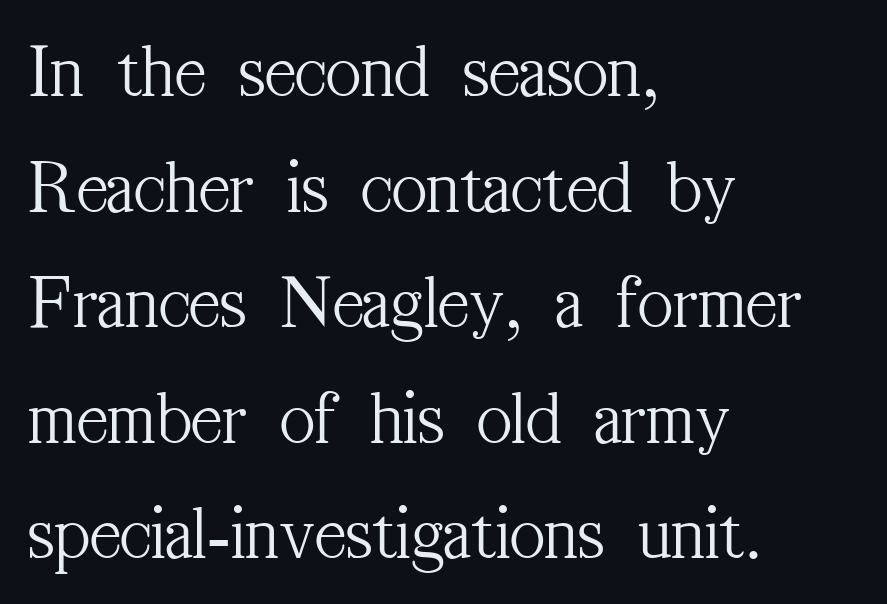
Q: Is the text bold? A: No.
Q: Is the text italic (slanted)? A: No, it is upright.
Q: Is the typeface a serif or a sans-serif typeface? A: Serif.
Q: Is the text underlined? A: No.
Q: How is the paragraph aligned? A: Left-aligned.
Q: Is the spacing between letters normal or unusually wide? A: Normal.
Q: Is the spacing between lines tight, normal or loose? A: Normal.
Q: Width (condensed, normal, or wide)? A: Condensed.
Q: Stroke contrast? A: Medium.
Q: x-height? A: Medium.
Q: Monospaced? A: No.
